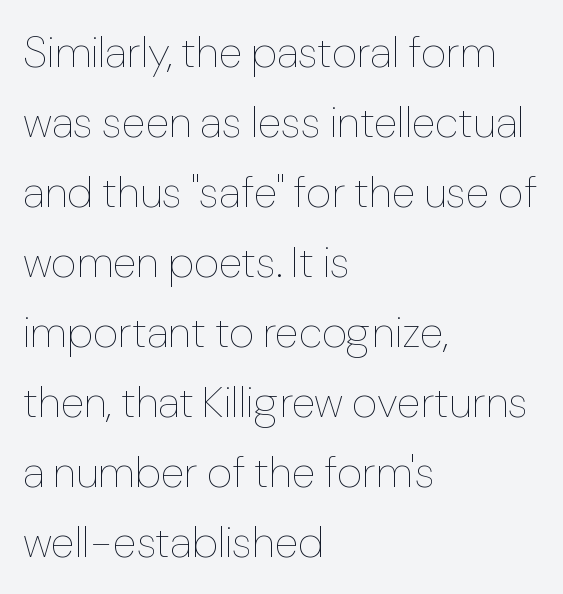
{"italic": "no", "bold": "no", "weight": "thin", "width": "normal", "stroke_contrast": "low", "x_height": "medium", "monospaced": "no", "underline": "no", "align": "left", "line_spacing": "normal", "line_spacing_ratio": 1.59, "letter_spacing": "normal", "letter_spacing_em": 0.0, "glyph_px": 44}
